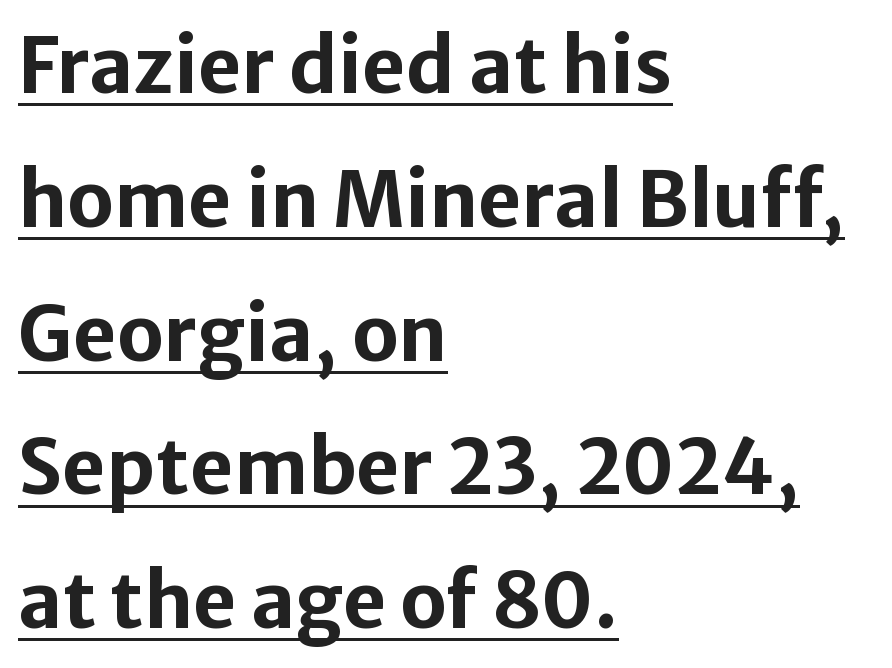
{"serif": "no", "italic": "no", "bold": "yes", "weight": "bold", "width": "normal", "stroke_contrast": "low", "x_height": "medium", "monospaced": "no", "underline": "yes", "align": "left", "line_spacing_ratio": 1.76, "letter_spacing": "normal", "letter_spacing_em": 0.0, "glyph_px": 76}
